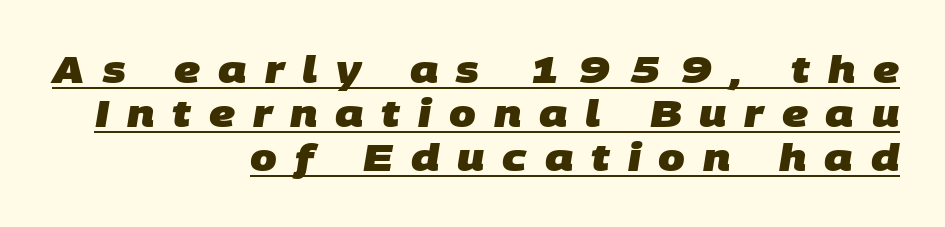
The image shows 38 px heavy sans-serif type; set right-aligned, line spacing 1.16x, unusually wide letter spacing (+0.47 em), underlined; low stroke contrast and a large x-height.
